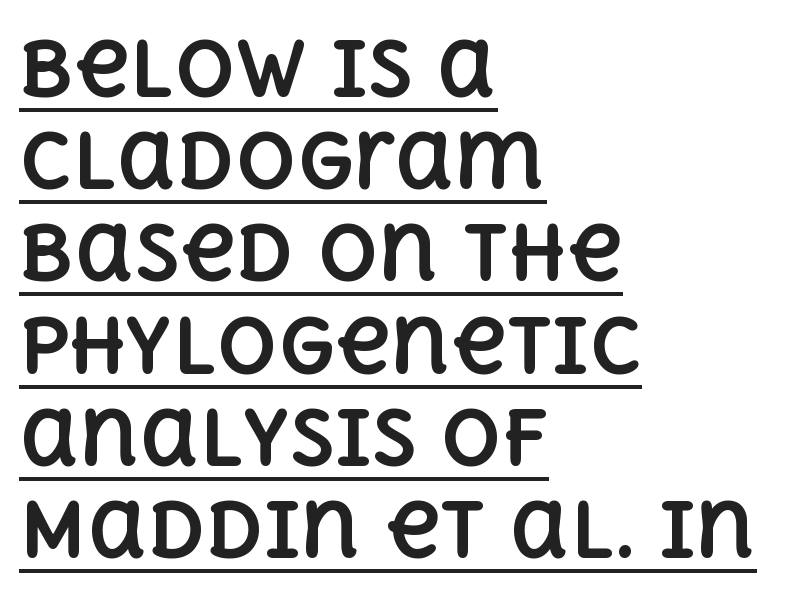
{"italic": "no", "bold": "yes", "weight": "bold", "width": "normal", "x_height": "large", "monospaced": "no", "underline": "yes", "align": "left", "line_spacing_ratio": 1.23, "letter_spacing": "normal", "letter_spacing_em": 0.0, "glyph_px": 75}
